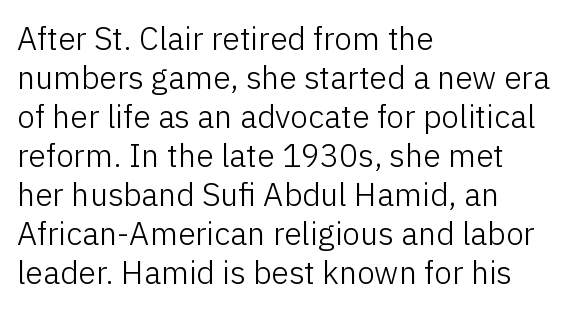
Q: Is the text bold? A: No.
Q: Is the text italic (slanted)? A: No, it is upright.
Q: Is the typeface a serif or a sans-serif typeface? A: Sans-serif.
Q: Is the text underlined? A: No.
Q: How is the paragraph aligned? A: Left-aligned.
Q: Is the spacing between letters normal or unusually wide? A: Normal.
Q: Width (condensed, normal, or wide)? A: Normal.
Q: Stroke contrast? A: Low.
Q: x-height? A: Medium.
Q: Monospaced? A: No.
